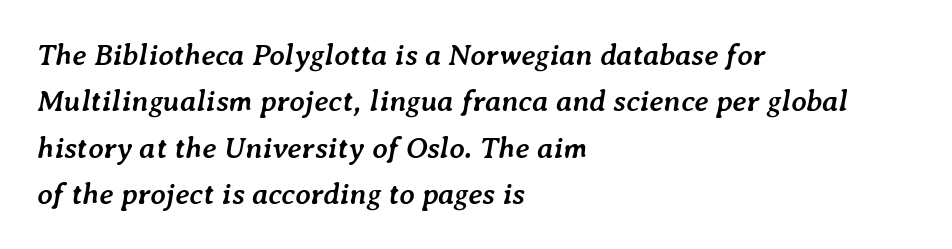
The image shows 30 px semibold type, italic (leaning right); set left-aligned, normal line spacing (1.55x), normal letter spacing, not underlined; low stroke contrast and a medium x-height.
